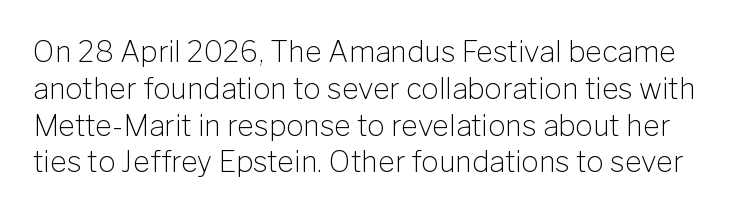
{"serif": "no", "italic": "no", "bold": "no", "weight": "light", "width": "normal", "stroke_contrast": "low", "x_height": "medium", "monospaced": "no", "underline": "no", "line_spacing": "normal", "line_spacing_ratio": 1.27, "letter_spacing": "normal", "letter_spacing_em": 0.0, "glyph_px": 29}
